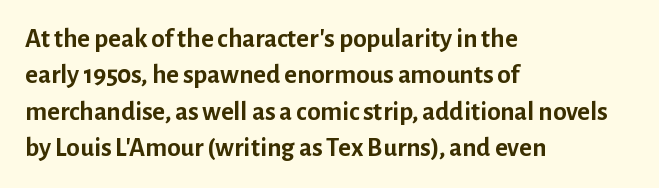
The image shows 27 px bold type, upright; set left-aligned, normal line spacing (1.35x), normal letter spacing, not underlined.
